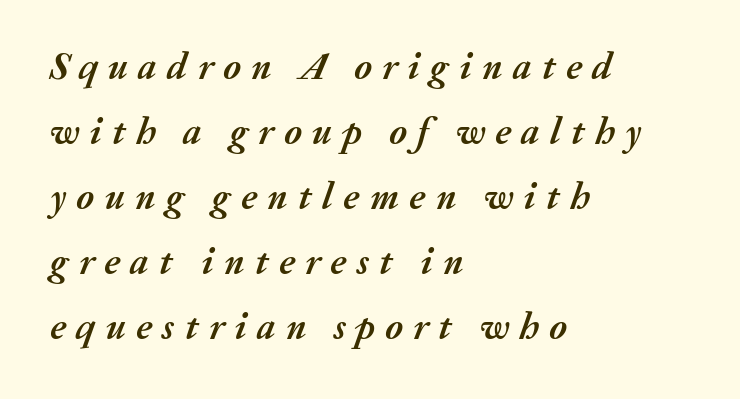
Glyph-to-glyph distance is far greater than everyday printed text. Any mark beneath the type? The region is blank. Note the varied advance widths — an 'i' is clearly narrower than an 'm'. The specimen reads as italic at a glance.
